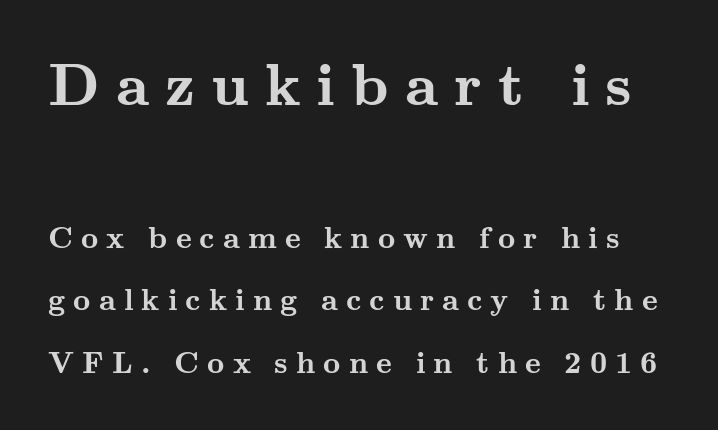
Q: Is the text bold? A: Yes.
Q: Is the text italic (slanted)? A: No, it is upright.
Q: Is the typeface a serif or a sans-serif typeface? A: Serif.
Q: Is the text underlined? A: No.
Q: Is the spacing between letters normal or unusually wide? A: Unusually wide.
Q: Is the spacing between lines tight, normal or loose? A: Loose.
Q: Which block of text is set in a larger size, the first (top) or the second (bottom)? A: The first (top) one.
Q: Width (condensed, normal, or wide)? A: Wide.
Q: Stroke contrast? A: Medium.
Q: x-height? A: Small.
Q: Monospaced? A: No.
